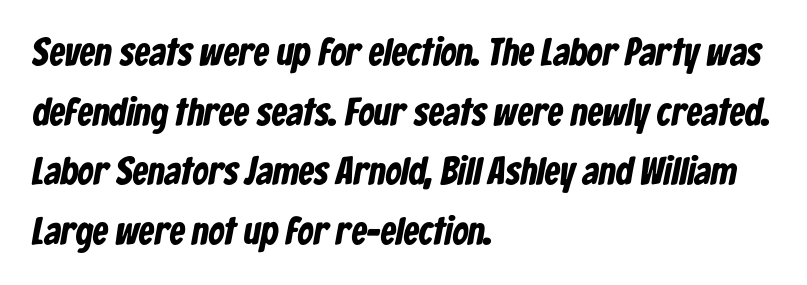
{"serif": "no", "bold": "yes", "weight": "bold", "width": "condensed", "stroke_contrast": "low", "x_height": "medium", "monospaced": "no", "underline": "no", "align": "left", "line_spacing": "normal", "line_spacing_ratio": 1.53, "letter_spacing": "normal", "letter_spacing_em": 0.0, "glyph_px": 39}
